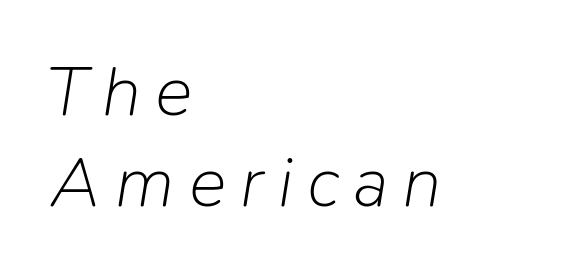
The image shows 71 px light type, italic (leaning right); set left-aligned, normal line spacing (1.28x), unusually wide letter spacing (+0.2 em), not underlined; low stroke contrast and a medium x-height.
